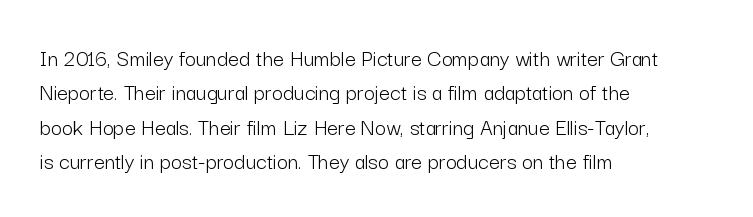
Vertical stems look standard width or narrower in stroke. Default kerning and tracking; the words read as compact shapes. These lines are set flush left with a ragged right edge. The baseline area is clear.
